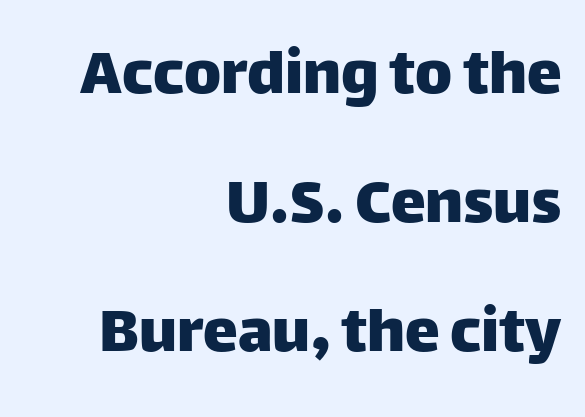
The image shows 70 px sans-serif type, upright; set right-aligned, line spacing 1.84x, normal letter spacing, not underlined; low stroke contrast and a large x-height.
